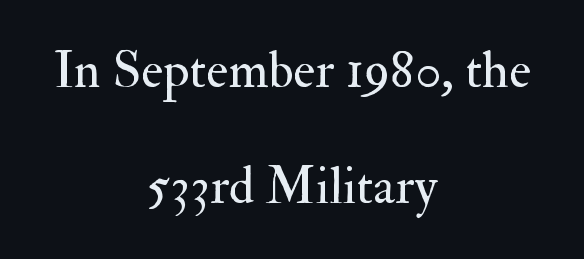
Characters follow at the spacing the type designer built in. Vertical strokes here are truly vertical. Line starts and ends both wander, symmetrically. Counters stay open thanks to moderate or lighter strokes.
